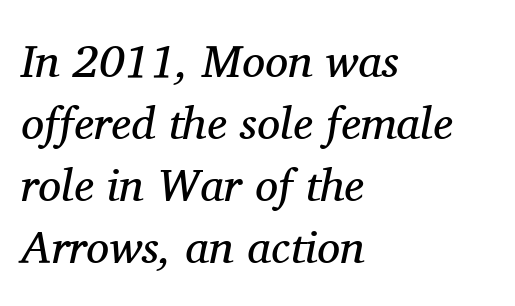
{"serif": "yes", "italic": "yes", "lean": "right", "slant_degrees": 11, "bold": "no", "weight": "regular", "width": "normal", "stroke_contrast": "medium", "x_height": "medium", "monospaced": "no", "underline": "no", "align": "left", "line_spacing": "normal", "line_spacing_ratio": 1.35, "letter_spacing": "normal", "letter_spacing_em": 0.0, "glyph_px": 46}
